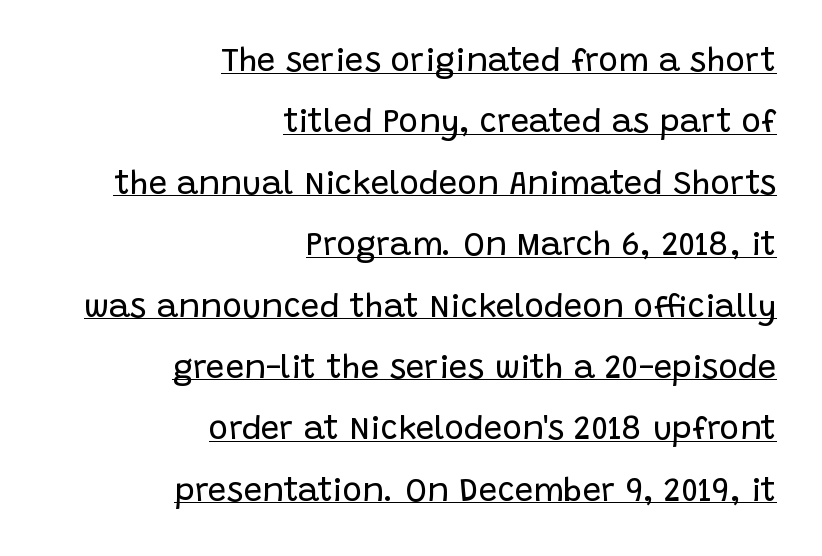
The image shows 33 px regular-weight sans-serif type, upright; set right-aligned, line spacing 1.86x, normal letter spacing, underlined; low stroke contrast and a large x-height.
